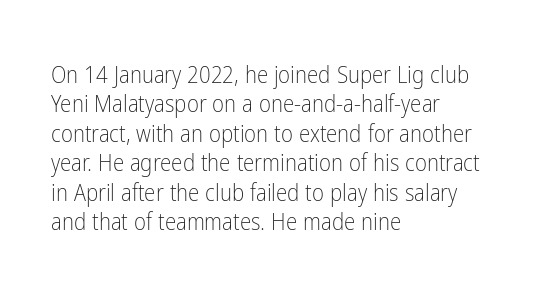
Q: Is the text bold? A: No.
Q: Is the text italic (slanted)? A: No, it is upright.
Q: Is the text underlined? A: No.
Q: How is the paragraph aligned? A: Left-aligned.
Q: Is the spacing between letters normal or unusually wide? A: Normal.
Q: Is the spacing between lines tight, normal or loose? A: Normal.
